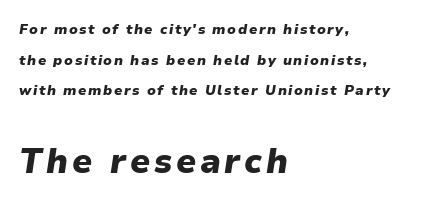
This layout puts the modest block above and the oversized block below. The specimen reads as italic at a glance. Check under the words: just untouched page. The passage shown stacks its lines with a broad gap. Caption: bold face, heavy strokes. This sample is left-justified, so line endings fall wherever the words run out.
